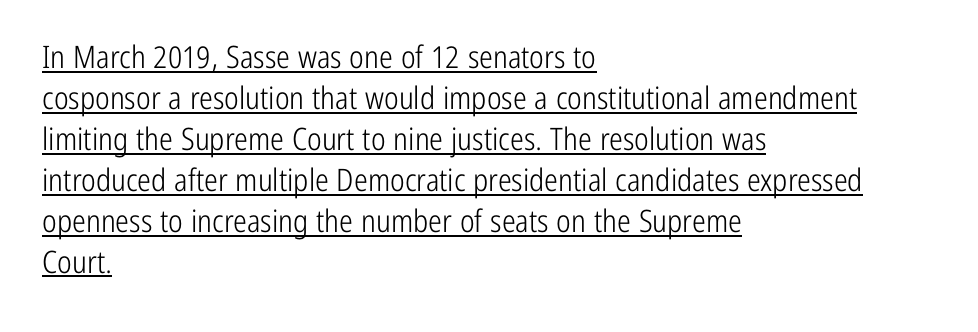
I'd call this a sans setting — the letters go barefoot. This sample carries an underscore along the baseline area. The vertical gap from one line to the next is medium. Each letter keeps its own natural width here, so spacing adapts to shape. These lines are set flush left with a ragged right edge. Students, note that the glyphs here touch the page at normal intervals.
